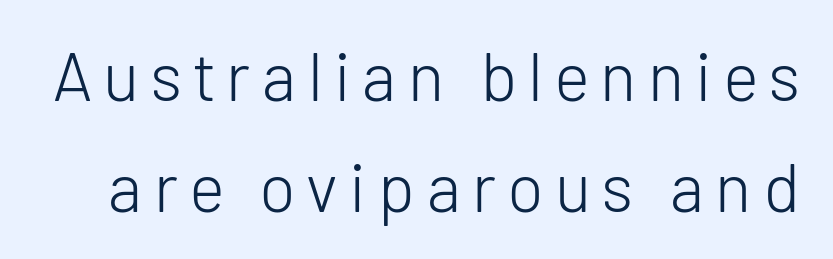
{"serif": "no", "italic": "no", "bold": "no", "weight": "light", "width": "normal", "stroke_contrast": "low", "x_height": "medium", "monospaced": "no", "underline": "no", "line_spacing": "normal", "line_spacing_ratio": 1.63, "glyph_px": 68}
